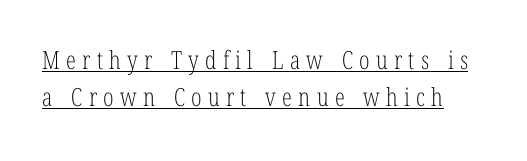
Q: Is the text bold? A: No.
Q: Is the text italic (slanted)? A: No, it is upright.
Q: Is the text underlined? A: Yes.
Q: Is the spacing between letters normal or unusually wide? A: Unusually wide.
Q: Is the spacing between lines tight, normal or loose? A: Normal.
